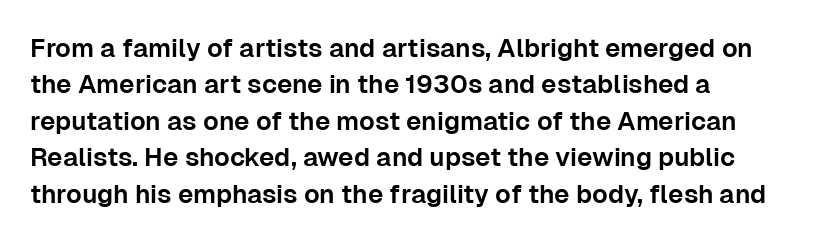
Q: Is the text italic (slanted)? A: No, it is upright.
Q: Is the text underlined? A: No.
Q: Is the spacing between letters normal or unusually wide? A: Normal.
Q: Is the spacing between lines tight, normal or loose? A: Normal.
